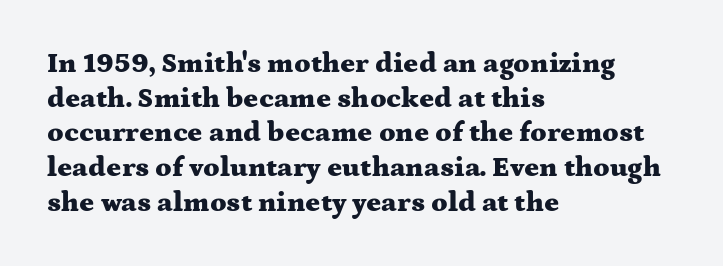
Q: Is the text bold? A: Yes.
Q: Is the text italic (slanted)? A: No, it is upright.
Q: Is the typeface a serif or a sans-serif typeface? A: Serif.
Q: Is the text underlined? A: No.
Q: How is the paragraph aligned? A: Left-aligned.
Q: Is the spacing between letters normal or unusually wide? A: Normal.
Q: Width (condensed, normal, or wide)? A: Wide.
Q: Stroke contrast? A: Medium.
Q: x-height? A: Medium.
Q: Monospaced? A: No.
